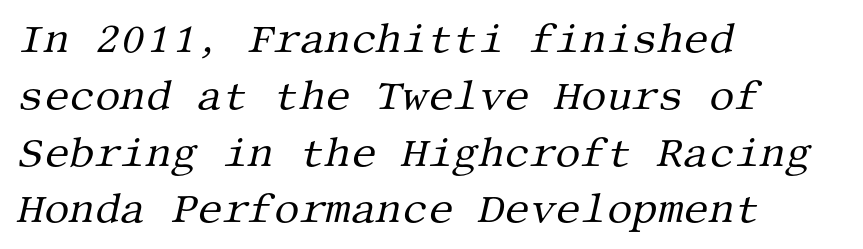
Q: Is the text bold? A: No.
Q: Is the text italic (slanted)? A: Yes, it leans right by about 13 degrees.
Q: Is the typeface a serif or a sans-serif typeface? A: Serif.
Q: Is the text underlined? A: No.
Q: How is the paragraph aligned? A: Left-aligned.
Q: Is the spacing between letters normal or unusually wide? A: Normal.
Q: Is the spacing between lines tight, normal or loose? A: Normal.
Q: Width (condensed, normal, or wide)? A: Normal.
Q: Stroke contrast? A: Medium.
Q: x-height? A: Large.
